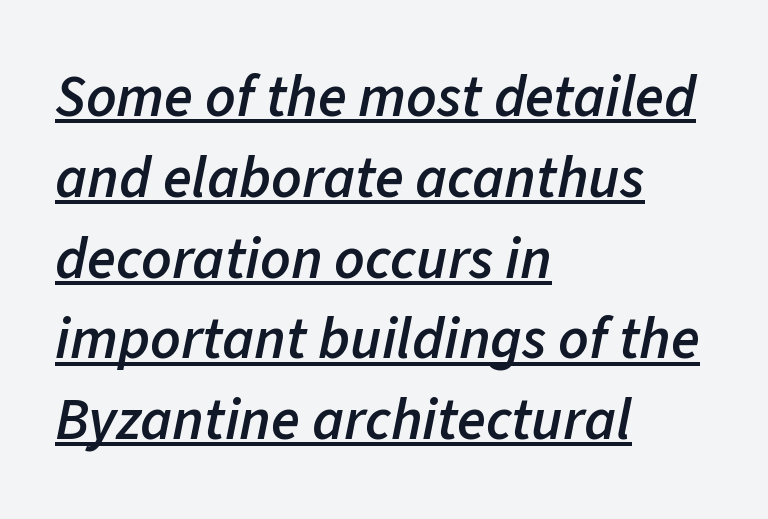
{"italic": "yes", "lean": "right", "slant_degrees": 11, "bold": "semi", "weight": "semibold", "width": "normal", "stroke_contrast": "low", "x_height": "medium", "monospaced": "no", "underline": "yes", "align": "left", "line_spacing": "normal", "line_spacing_ratio": 1.37, "letter_spacing": "normal", "letter_spacing_em": 0.0, "glyph_px": 59}
